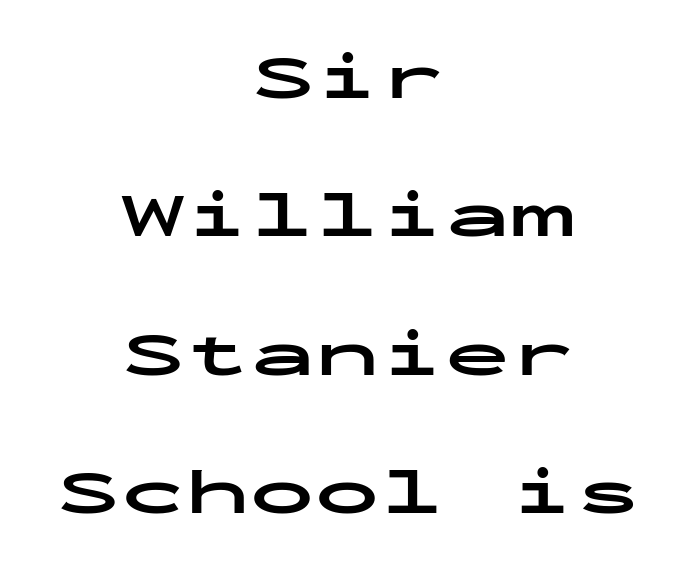
To sum up the face: it is a sans, with no serifs. Do the characters align in a grid? Yes, the font is monospaced. The block of text is sparse from top to bottom, with ample space between rows. Short note: letters normally spaced. Any mark beneath the type? The region is blank.
